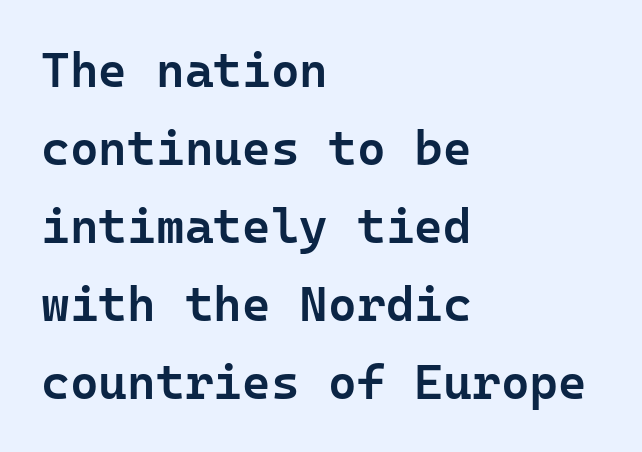
{"serif": "no", "italic": "no", "bold": "semi", "weight": "semibold", "width": "normal", "stroke_contrast": "low", "x_height": "medium", "underline": "no", "align": "left", "line_spacing": "normal", "line_spacing_ratio": 1.59, "letter_spacing": "normal", "letter_spacing_em": 0.0, "glyph_px": 49}
